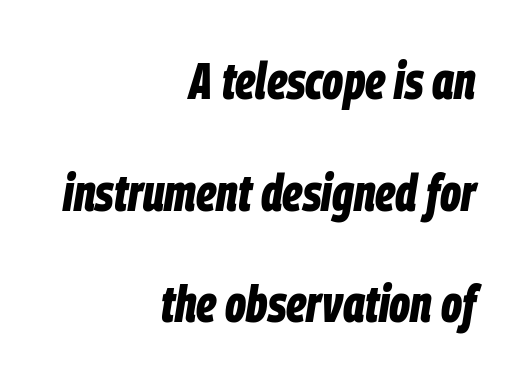
Each new line begins a long way beneath the previous one. A full-strength bold gives these letters their thick strokes. Rule under the text: the space is simply empty. Where is the straight margin? On the right. There's an unmistakable incline to the writing here. You could not count columns in this text — the font is proportionally spaced.
